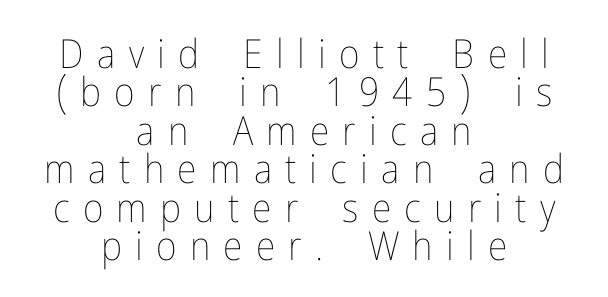
The image shows 40 px thin, condensed type, upright; set centered, tight line spacing (0.96x), unusually wide letter spacing (+0.33 em), not underlined; low stroke contrast and a medium x-height.
